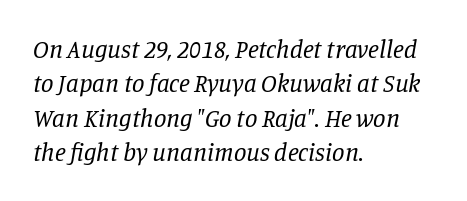
On a weight scale, this lands at 450 or below. Each word holds together tightly as a unit, with standard inter-letter gaps. You can tell it's italic because the verticals aren't actually vertical. The rag falls on the right side of this text block. Anything drawn beneath the words? Only blank space.
